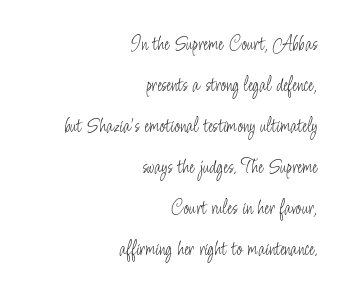
{"bold": "no", "underline": "no", "align": "right", "line_spacing": "loose", "line_spacing_ratio": 1.95, "letter_spacing": "normal", "letter_spacing_em": 0.0, "glyph_px": 21}
